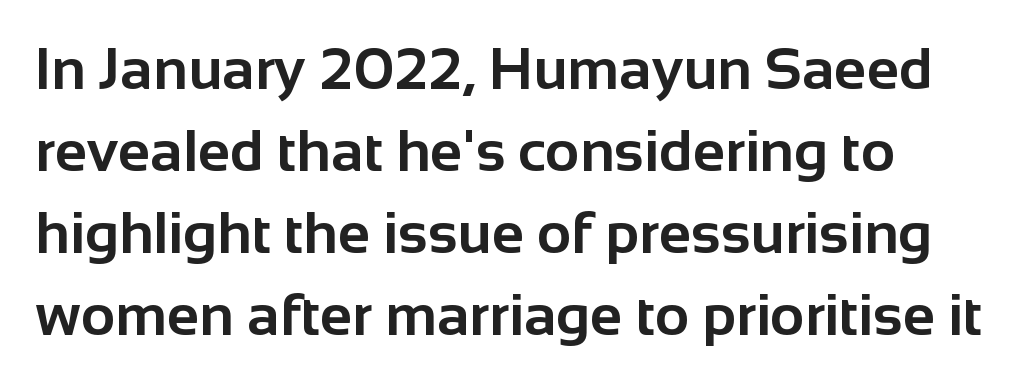
The letters stand straight up with perfectly vertical stems. Does extra space separate the letters? No, they use regular spacing. Plenty of ink on the page — the face is bold. Typographically, this falls in the sans-serif category.
